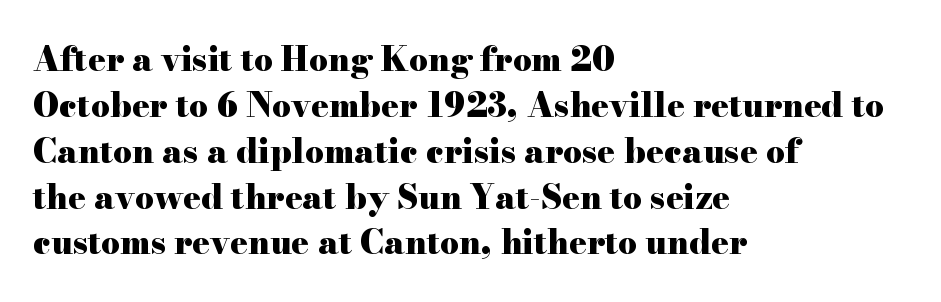
{"serif": "yes", "italic": "no", "bold": "yes", "weight": "heavy", "width": "wide", "stroke_contrast": "high", "x_height": "small", "monospaced": "no", "underline": "no", "align": "left", "line_spacing": "normal", "line_spacing_ratio": 1.39, "letter_spacing": "normal", "letter_spacing_em": 0.0, "glyph_px": 33}
